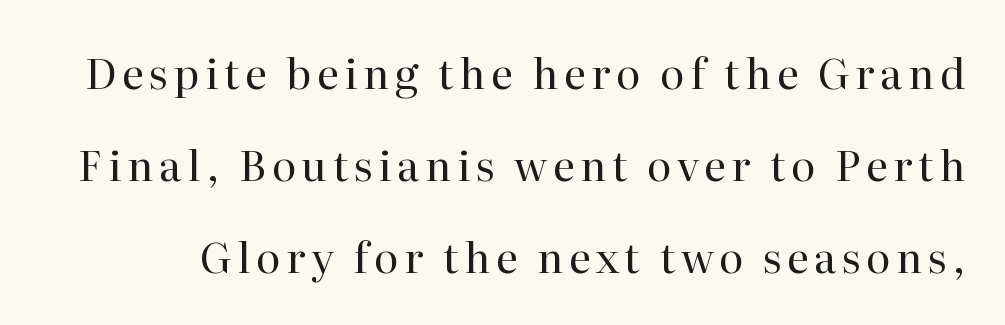
{"serif": "yes", "italic": "no", "bold": "no", "weight": "regular", "width": "normal", "stroke_contrast": "high", "x_height": "medium", "monospaced": "no", "underline": "no", "line_spacing": "loose", "line_spacing_ratio": 2.19, "glyph_px": 42}
